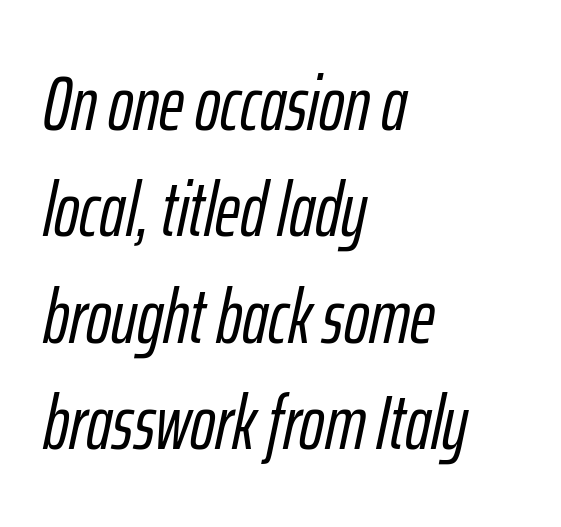
Q: Is the text italic (slanted)? A: Yes, it leans right by about 12 degrees.
Q: Is the text underlined? A: No.
Q: How is the paragraph aligned? A: Left-aligned.
Q: Is the spacing between letters normal or unusually wide? A: Normal.
Q: Is the spacing between lines tight, normal or loose? A: Normal.
Q: Width (condensed, normal, or wide)? A: Condensed.
Q: Stroke contrast? A: Low.
Q: x-height? A: Medium.
Q: Monospaced? A: No.
